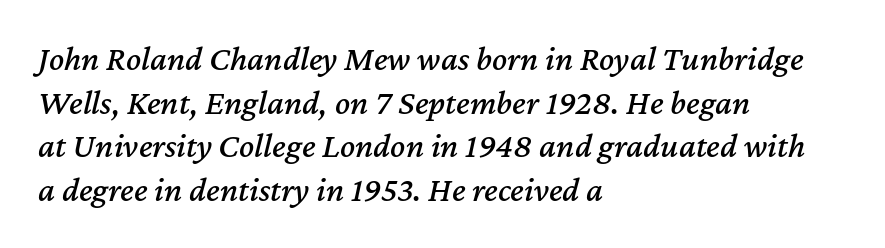
This block has exactly the height ordinary leading produces. Layout note: lines flush left. A typesetter would call this proportional, since set widths differ per character. Slant detected: the letters are inclined.
